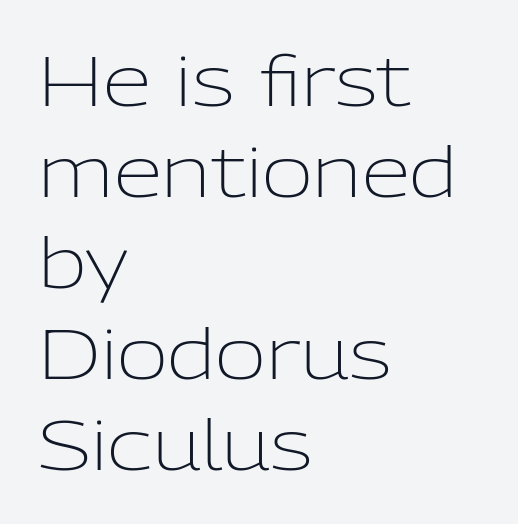
Q: Is the text bold? A: No.
Q: Is the text italic (slanted)? A: No, it is upright.
Q: Is the typeface a serif or a sans-serif typeface? A: Sans-serif.
Q: Is the text underlined? A: No.
Q: How is the paragraph aligned? A: Left-aligned.
Q: Is the spacing between letters normal or unusually wide? A: Normal.
Q: Is the spacing between lines tight, normal or loose? A: Normal.
Q: Width (condensed, normal, or wide)? A: Normal.
Q: Stroke contrast? A: Low.
Q: x-height? A: Medium.
Q: Monospaced? A: No.
